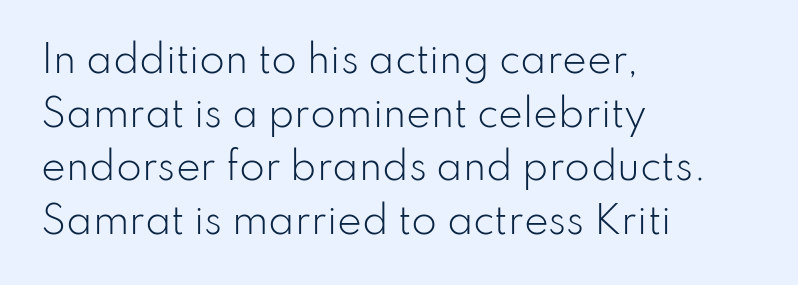
The designer left line spacing at the default. Is the type heavy? It reads as light-to-regular instead. A bare baseline throughout the passage. Each word holds together tightly as a unit, with standard inter-letter gaps.
